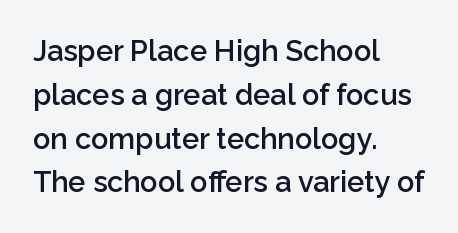
This sample has the flowing, uneven cadence of proportional lettering. Each word holds together tightly as a unit, with standard inter-letter gaps. Underlining? Definitely not there. This is roman type, the default non-slanted kind. Serif or sans? Sans — the stroke terminals are bare.
